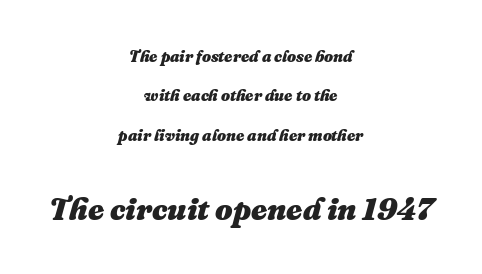
{"italic": "yes", "lean": "right", "slant_degrees": 16, "bold": "yes", "weight": "heavy", "width": "normal", "stroke_contrast": "medium", "x_height": "medium", "monospaced": "no", "underline": "no", "align": "center", "line_spacing": "loose", "line_spacing_ratio": 2.46, "letter_spacing": "normal", "letter_spacing_em": 0.0, "larger_block": "second", "size_ratio": 1.94, "glyph_px": 31}
